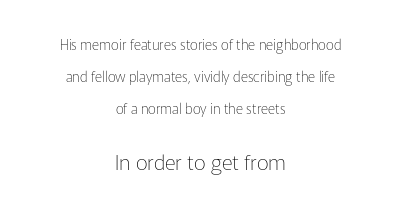
{"italic": "no", "bold": "no", "underline": "no", "align": "center", "line_spacing": "loose", "line_spacing_ratio": 2.27, "letter_spacing": "normal", "letter_spacing_em": 0.0, "larger_block": "second", "size_ratio": 1.5, "glyph_px": 21}
